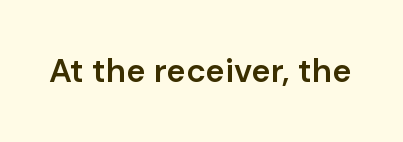
Q: Is the text bold? A: Semi-bold.
Q: Is the text italic (slanted)? A: No, it is upright.
Q: Is the typeface a serif or a sans-serif typeface? A: Sans-serif.
Q: Is the text underlined? A: No.
Q: Is the spacing between letters normal or unusually wide? A: Normal.
Q: Width (condensed, normal, or wide)? A: Normal.
Q: Stroke contrast? A: Low.
Q: x-height? A: Medium.
Q: Monospaced? A: No.
